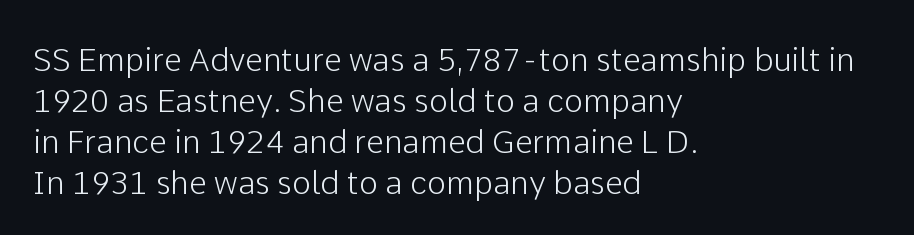
Q: Is the text italic (slanted)? A: No, it is upright.
Q: Is the typeface a serif or a sans-serif typeface? A: Sans-serif.
Q: Is the text underlined? A: No.
Q: How is the paragraph aligned? A: Left-aligned.
Q: Is the spacing between letters normal or unusually wide? A: Normal.
Q: Is the spacing between lines tight, normal or loose? A: Normal.
Q: Width (condensed, normal, or wide)? A: Normal.
Q: Stroke contrast? A: Low.
Q: x-height? A: Medium.
Q: Monospaced? A: No.
